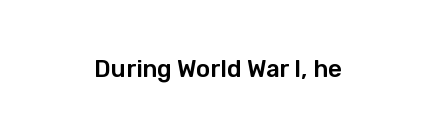
The image shows 24 px text type, upright; set normal letter spacing, not underlined.
